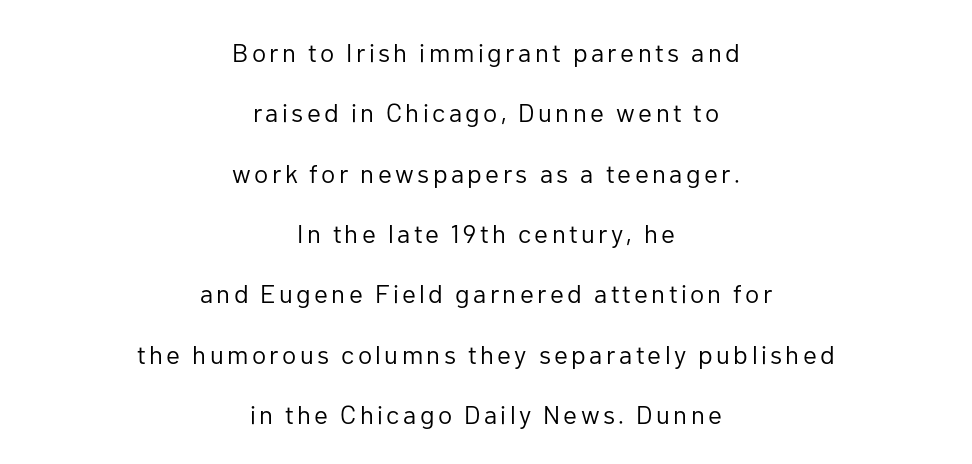
Posture: upright roman. The gap between lines stays unmarked. Stroke thickness stays within the range of a standard reading face or lighter. This block would shrink considerably if given ordinary leading; it's expanded now. Neither beginnings nor endings align; midpoints do.
